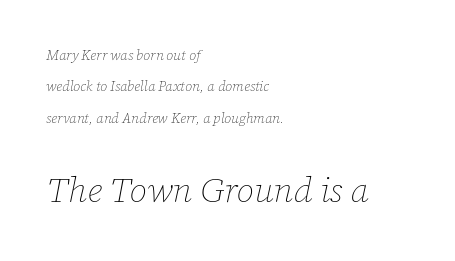
The image shows 35 px thin type, italic (leaning right); set left-aligned, loose line spacing (2.24x), normal letter spacing, not underlined; the second (bottom) block is 2.5x larger; low stroke contrast and a medium x-height.
